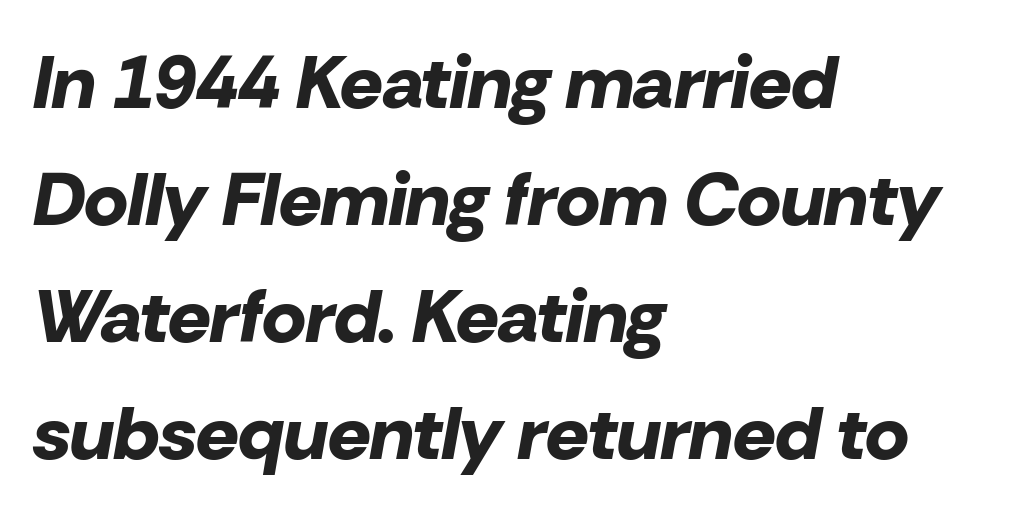
Q: Is the text bold? A: Yes.
Q: Is the text italic (slanted)? A: Yes, it leans right by about 10 degrees.
Q: Is the text underlined? A: No.
Q: How is the paragraph aligned? A: Left-aligned.
Q: Is the spacing between letters normal or unusually wide? A: Normal.
Q: Is the spacing between lines tight, normal or loose? A: Normal.
Q: Width (condensed, normal, or wide)? A: Normal.
Q: Stroke contrast? A: Low.
Q: x-height? A: Medium.
Q: Monospaced? A: No.
